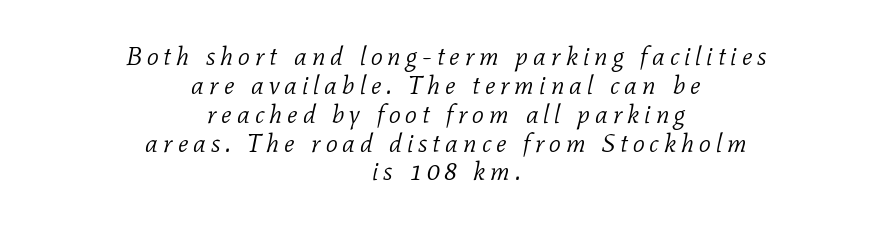
The image shows 26 px text type, italic (leaning right); set centered, tight line spacing (1.11x), not underlined.
